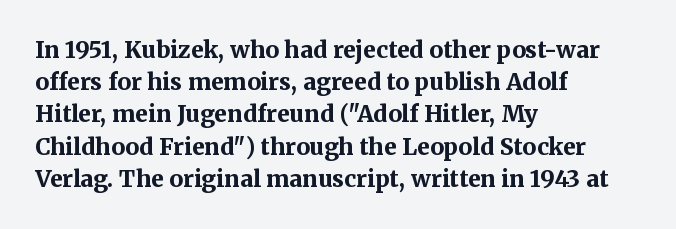
Teacher's note: observe the even left margin — that is flush-left alignment. Tracking here is standard; glyphs follow each other at the usual distance. Horizontal bands of white between lines are of average thickness. Is the type bold? Yes — the strokes are clearly thick and heavy. This is the regular roman posture of the typeface.
